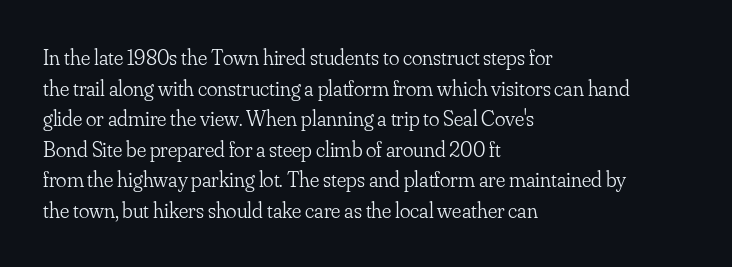
{"italic": "no", "bold": "no", "underline": "no", "align": "left", "line_spacing": "normal", "line_spacing_ratio": 1.39, "letter_spacing": "normal", "letter_spacing_em": 0.0, "glyph_px": 22}
